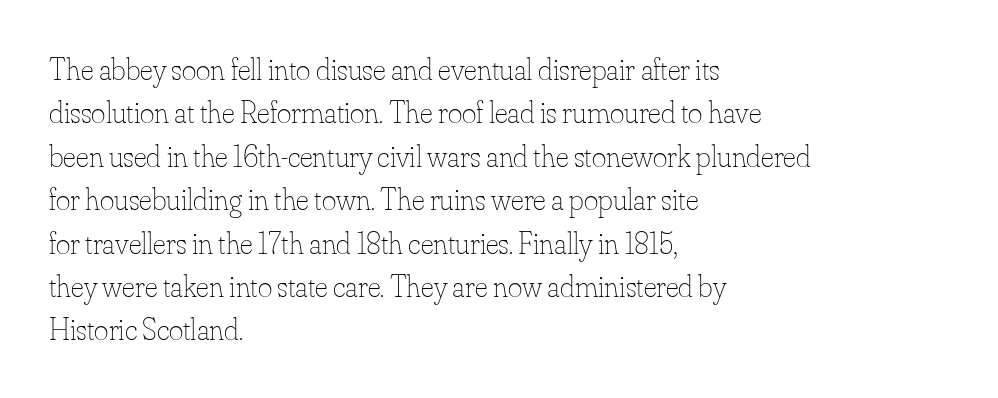
The image shows 31 px thin type, upright; set left-aligned, normal line spacing (1.4x), normal letter spacing, not underlined; low stroke contrast and a small x-height.
